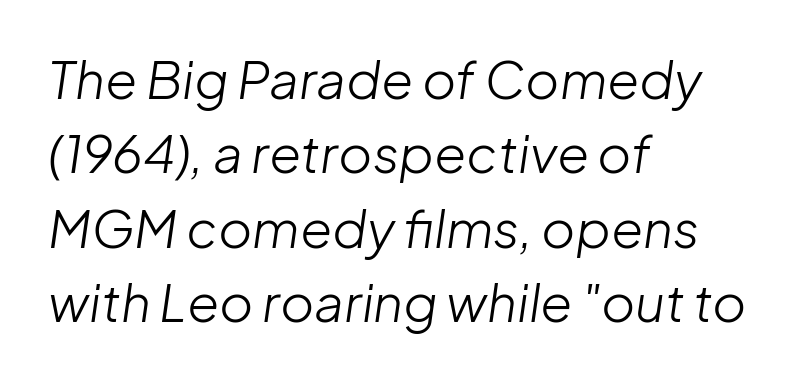
{"italic": "yes", "lean": "right", "slant_degrees": 8, "bold": "no", "weight": "light", "width": "normal", "stroke_contrast": "low", "x_height": "medium", "monospaced": "no", "underline": "no", "align": "left", "line_spacing": "normal", "line_spacing_ratio": 1.43, "letter_spacing": "normal", "letter_spacing_em": 0.0, "glyph_px": 52}
